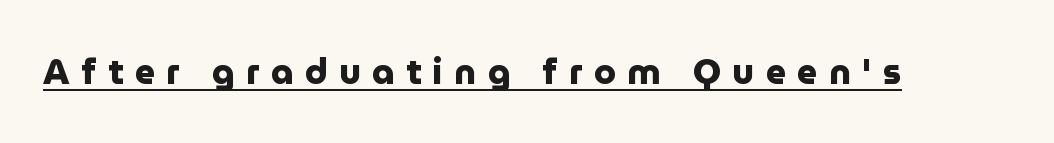
The image shows 35 px heavy sans-serif type, upright; set unusually wide letter spacing (+0.33 em), underlined; low stroke contrast and a medium x-height.
